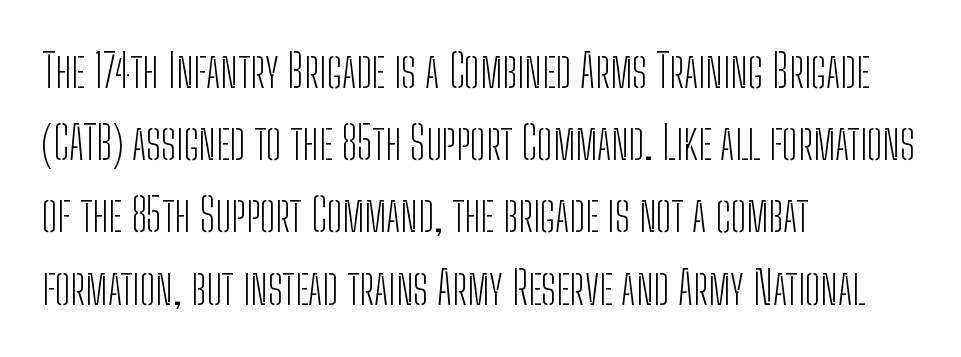
{"serif": "no", "italic": "no", "bold": "no", "weight": "light", "width": "condensed", "stroke_contrast": "low", "x_height": "medium", "monospaced": "no", "underline": "no", "align": "left", "line_spacing": "normal", "line_spacing_ratio": 1.57, "letter_spacing": "normal", "letter_spacing_em": 0.0, "glyph_px": 46}
